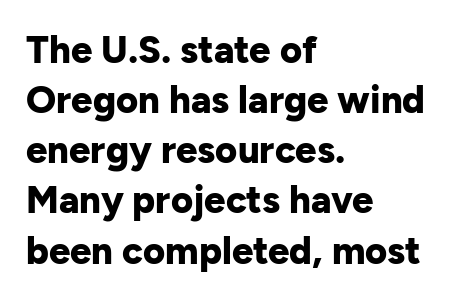
{"serif": "no", "italic": "no", "bold": "yes", "weight": "bold", "width": "normal", "stroke_contrast": "low", "x_height": "medium", "monospaced": "no", "underline": "no", "align": "left", "line_spacing": "normal", "line_spacing_ratio": 1.32, "letter_spacing": "normal", "letter_spacing_em": 0.0, "glyph_px": 38}
